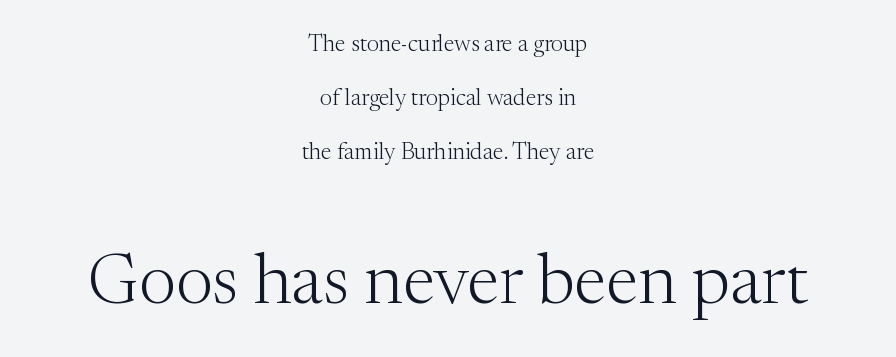
{"serif": "yes", "italic": "no", "bold": "no", "weight": "light", "width": "normal", "stroke_contrast": "medium", "x_height": "medium", "monospaced": "no", "underline": "no", "align": "center", "line_spacing": "loose", "line_spacing_ratio": 2.34, "letter_spacing": "normal", "letter_spacing_em": 0.0, "larger_block": "second", "size_ratio": 3.04, "glyph_px": 70}
